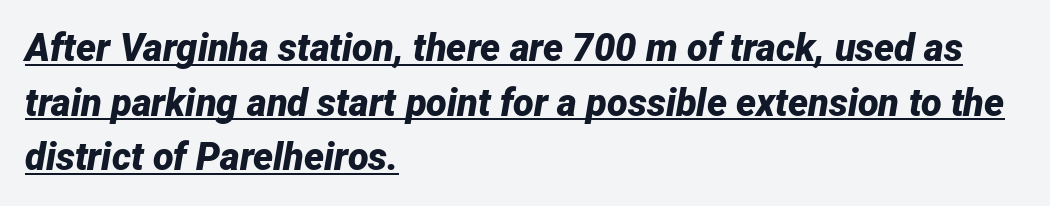
The image shows 38 px bold type, italic (leaning right); set left-aligned, normal line spacing (1.44x), normal letter spacing, underlined; low stroke contrast and a medium x-height.
